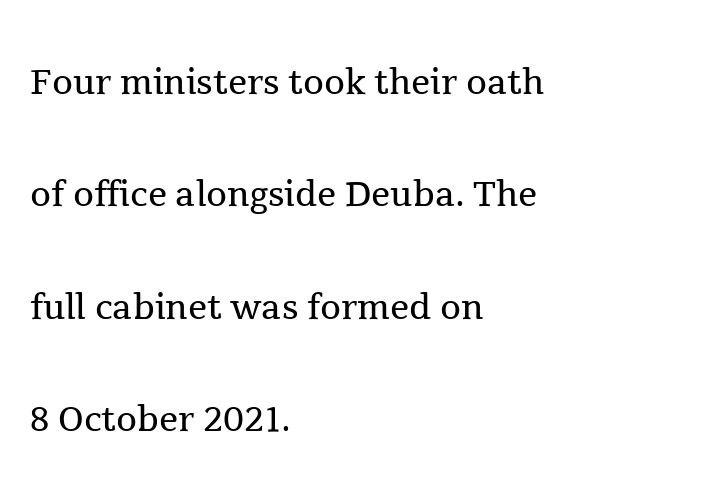
{"serif": "yes", "italic": "no", "bold": "no", "weight": "regular", "width": "normal", "x_height": "medium", "monospaced": "no", "underline": "no", "align": "left", "line_spacing": "loose", "line_spacing_ratio": 2.34, "letter_spacing": "normal", "letter_spacing_em": 0.0, "glyph_px": 48}
